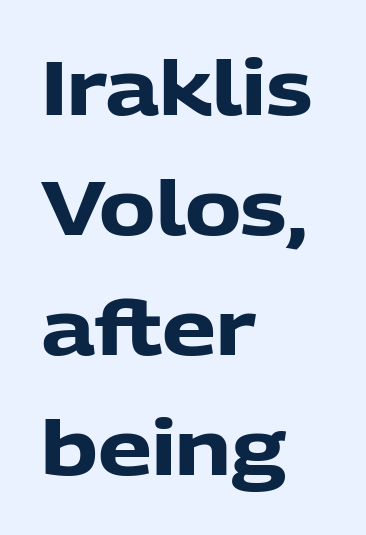
You could not count columns in this text — the font is proportionally spaced. Short and long lines alike share a common starting point at left. Honestly, the row spacing looks completely unremarkable. A typesetter would mark this as roman, not italic. The face used here is a sans, in the tradition of grotesques and geometrics. The string is rendered with underlining switched off.
